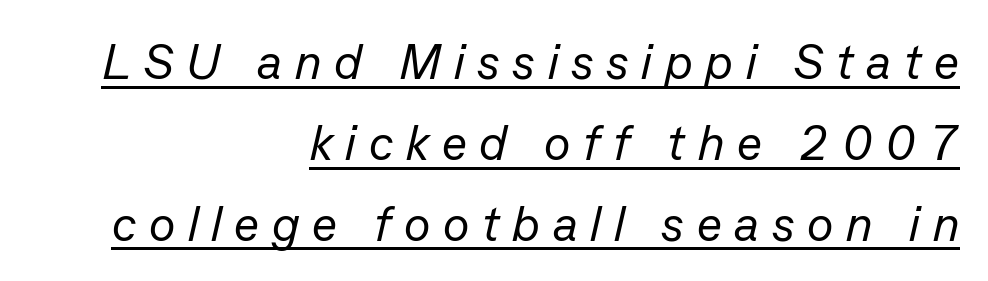
What stands out about the letter spacing? Its width — letters are far apart. One glance says typical: line gaps are just what's usual. One-word summary of the alignment: right. These characters rest on top of a visible drawn line. Slanted lettering throughout. Caption: face not bold, strokes unweighted.
